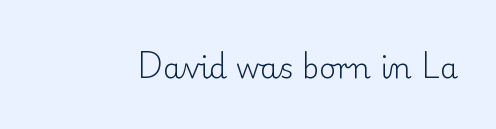
Q: Is the text bold? A: No.
Q: Is the text italic (slanted)? A: No, it is upright.
Q: Is the text underlined? A: No.
Q: Is the spacing between letters normal or unusually wide? A: Normal.
Q: Width (condensed, normal, or wide)? A: Normal.
Q: Stroke contrast? A: Low.
Q: x-height? A: Small.
Q: Monospaced? A: No.
